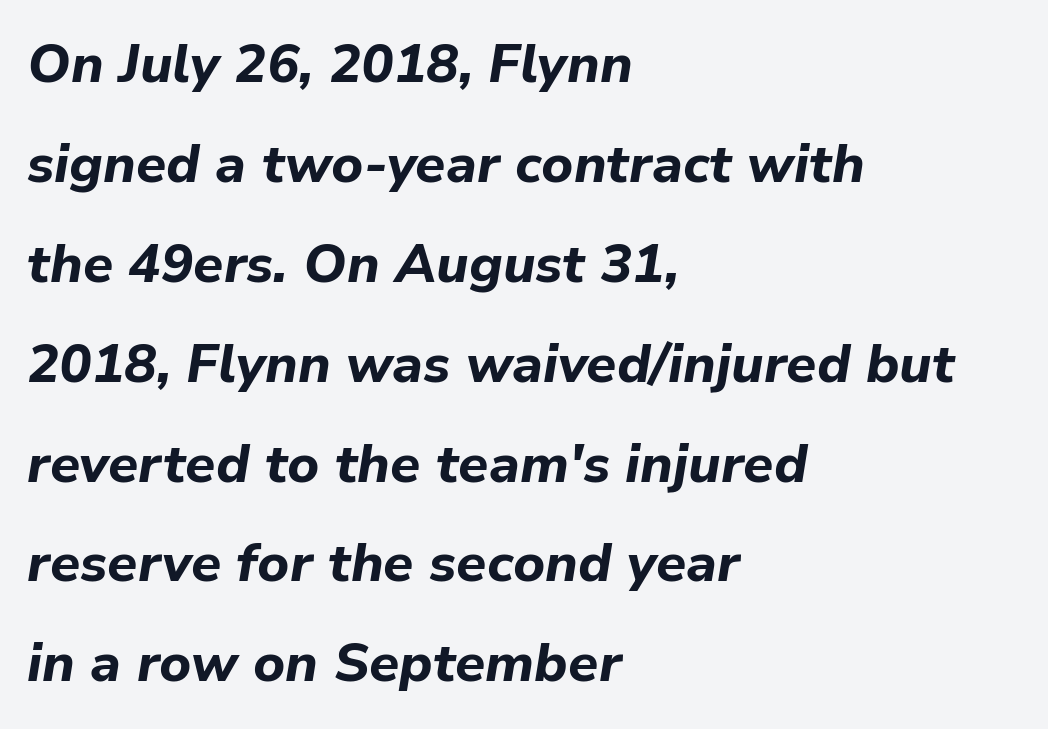
{"italic": "yes", "lean": "right", "slant_degrees": 9, "bold": "yes", "weight": "bold", "width": "normal", "stroke_contrast": "low", "x_height": "medium", "monospaced": "no", "underline": "no", "align": "left", "line_spacing_ratio": 1.85, "letter_spacing": "normal", "letter_spacing_em": 0.0, "glyph_px": 54}
